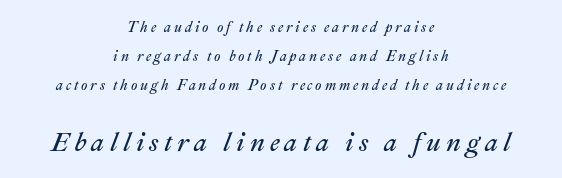
Q: Is the text bold? A: No.
Q: Is the text italic (slanted)? A: Yes, it leans right by about 22 degrees.
Q: Is the text underlined? A: No.
Q: How is the paragraph aligned? A: Centered.
Q: Is the spacing between letters normal or unusually wide? A: Unusually wide.
Q: Is the spacing between lines tight, normal or loose? A: Loose.
Q: Which block of text is set in a larger size, the first (top) or the second (bottom)? A: The second (bottom) one.
